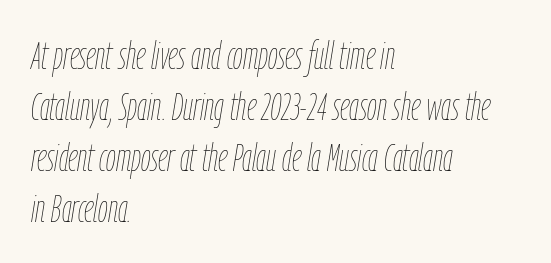
{"italic": "yes", "lean": "right", "slant_degrees": 9, "bold": "no", "weight": "thin", "width": "condensed", "stroke_contrast": "low", "x_height": "medium", "monospaced": "no", "underline": "no", "align": "left", "line_spacing": "normal", "line_spacing_ratio": 1.31, "letter_spacing": "normal", "letter_spacing_em": 0.0, "glyph_px": 39}
